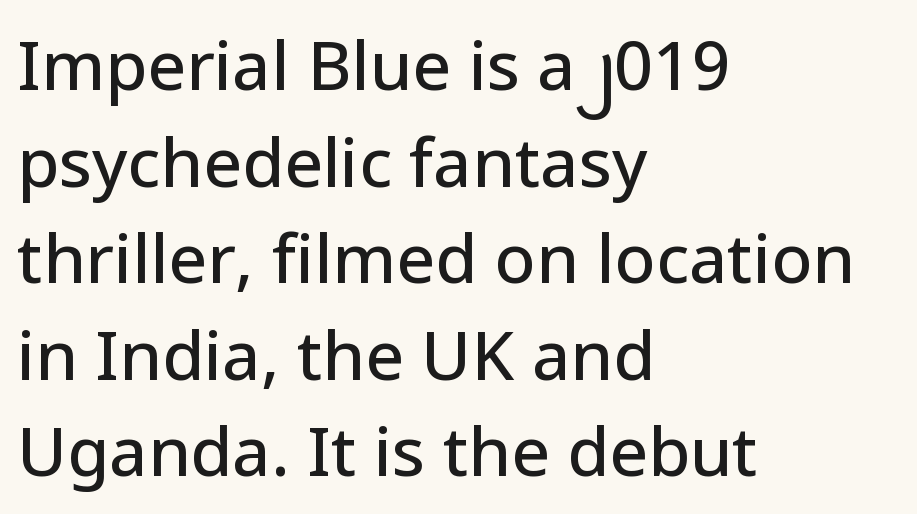
{"serif": "no", "italic": "no", "width": "normal", "stroke_contrast": "low", "x_height": "medium", "monospaced": "no", "underline": "no", "align": "left", "line_spacing": "normal", "line_spacing_ratio": 1.42, "letter_spacing": "normal", "letter_spacing_em": 0.0, "glyph_px": 68}
